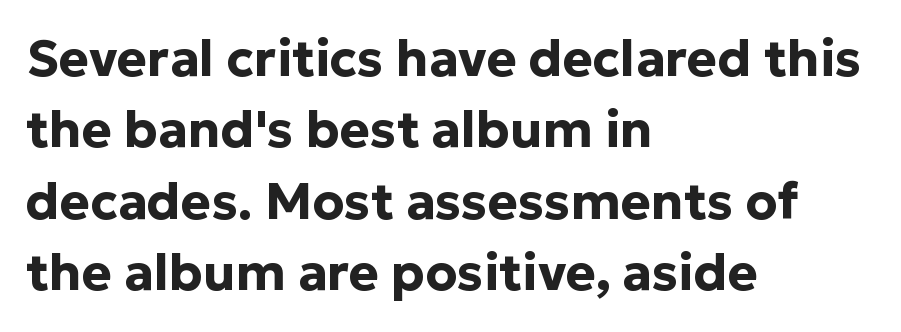
Style check: upright. Looks like regular typesetting: each glyph gets only the width it needs. One glance says typical: line gaps are just what's usual. This sample uses plain, unmodified letter spacing. Bare-footed words on every line. One-word summary of the alignment: left.
